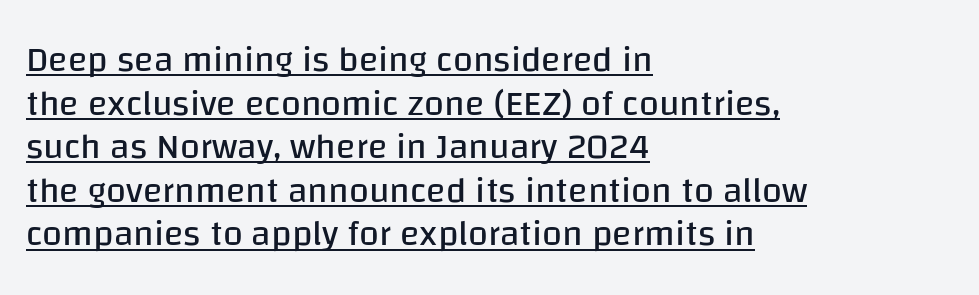
Q: Is the text bold? A: No.
Q: Is the text italic (slanted)? A: No, it is upright.
Q: Is the typeface a serif or a sans-serif typeface? A: Sans-serif.
Q: Is the text underlined? A: Yes.
Q: How is the paragraph aligned? A: Left-aligned.
Q: Is the spacing between letters normal or unusually wide? A: Normal.
Q: Width (condensed, normal, or wide)? A: Normal.
Q: Stroke contrast? A: Low.
Q: x-height? A: Large.
Q: Monospaced? A: No.
